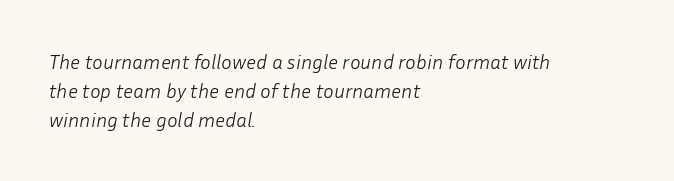
{"italic": "yes", "lean": "right", "slant_degrees": 10, "bold": "no", "underline": "no", "align": "left", "line_spacing": "normal", "line_spacing_ratio": 1.45, "letter_spacing": "normal", "letter_spacing_em": 0.0, "glyph_px": 20}
